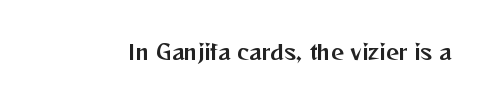
Q: Is the text italic (slanted)? A: No, it is upright.
Q: Is the text underlined? A: No.
Q: Is the spacing between letters normal or unusually wide? A: Normal.
